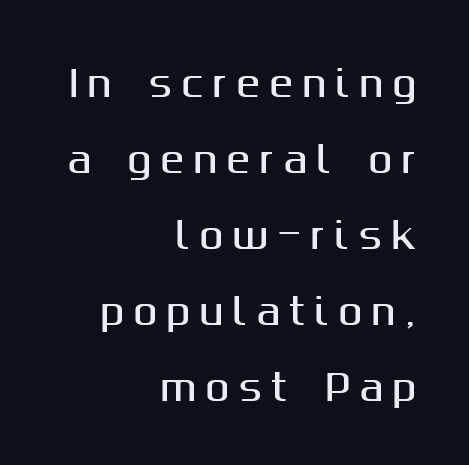
The gap between lines stays unmarked. This rendering employs a face without finishing strokes, i.e., a sans-serif. Look at the tracking — it's clearly loosened, letters drifting apart. Reading down the column, the eye jumps a long way to each next line.
